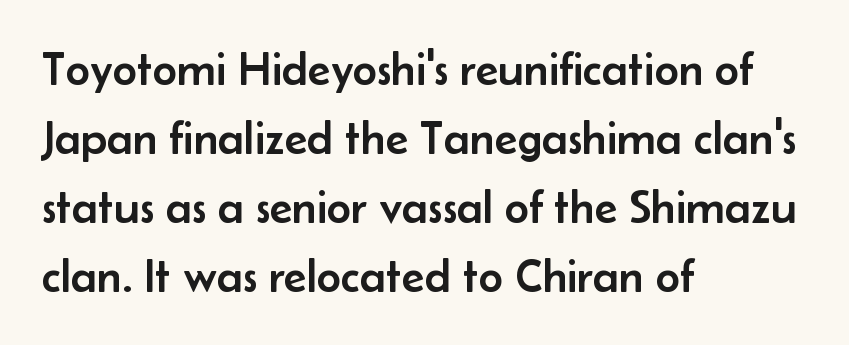
{"serif": "no", "italic": "no", "width": "normal", "stroke_contrast": "low", "x_height": "small", "monospaced": "no", "underline": "no", "align": "left", "line_spacing": "normal", "line_spacing_ratio": 1.47, "letter_spacing": "normal", "letter_spacing_em": 0.0, "glyph_px": 47}
